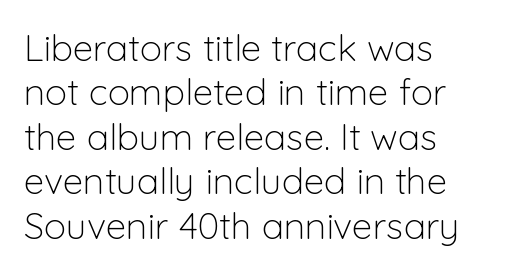
The image shows 37 px light sans-serif type, upright; set left-aligned, line spacing 1.2x, normal letter spacing, not underlined; low stroke contrast and a medium x-height.
